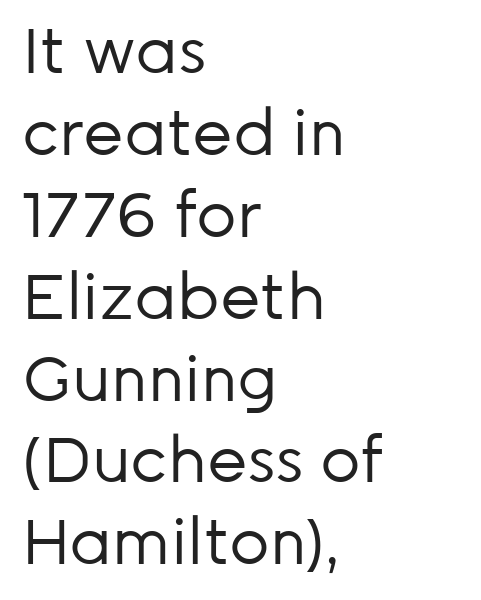
The image shows 63 px regular-weight sans-serif type, upright; set left-aligned, normal line spacing (1.3x), normal letter spacing, not underlined; low stroke contrast and a medium x-height.
